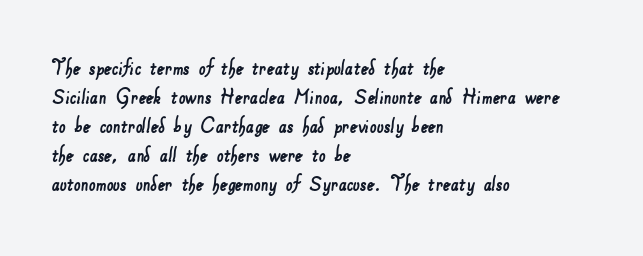
The image shows 24 px text type; set left-aligned, line spacing 1.21x, normal letter spacing, not underlined.
